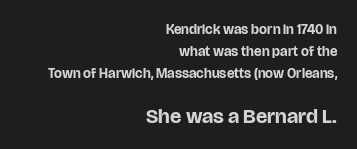
Q: Is the text bold? A: Yes.
Q: Is the text italic (slanted)? A: No, it is upright.
Q: Is the text underlined? A: No.
Q: How is the paragraph aligned? A: Right-aligned.
Q: Is the spacing between letters normal or unusually wide? A: Normal.
Q: Is the spacing between lines tight, normal or loose? A: Normal.
Q: Which block of text is set in a larger size, the first (top) or the second (bottom)? A: The second (bottom) one.
